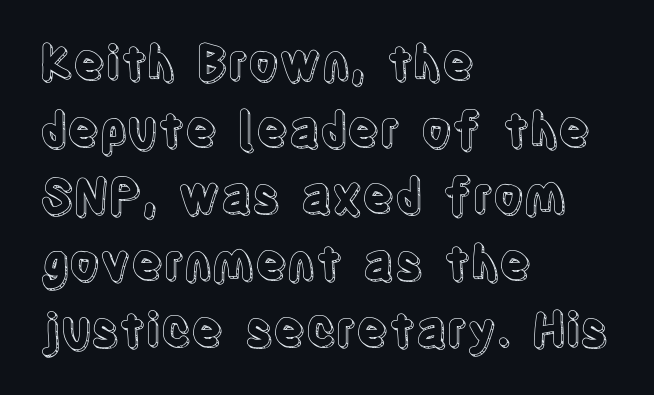
The image shows 47 px condensed type, upright; set left-aligned, normal line spacing (1.42x), normal letter spacing, not underlined; a large x-height.
